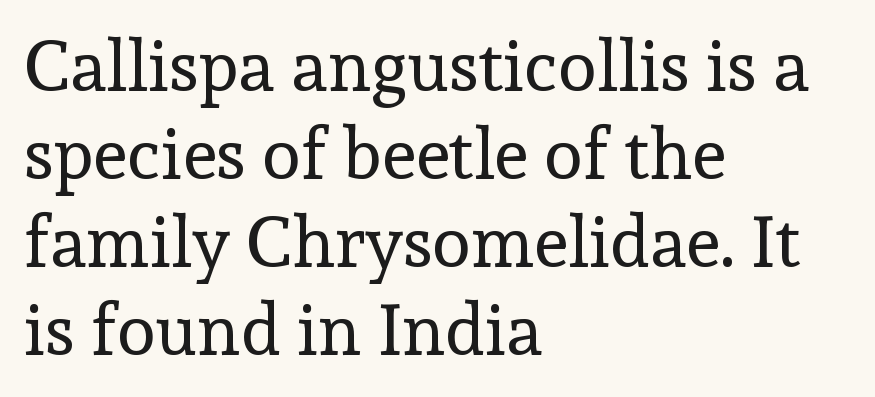
Spacing between characters is what you'd get straight out of the box. The paragraph shown leans on its left margin. This sample has the flowing, uneven cadence of proportional lettering. Lines of text with bare space underneath. If you drew a line through each stem, it would be perfectly vertical. The typesetting does not lean heavy: it is not bold.
